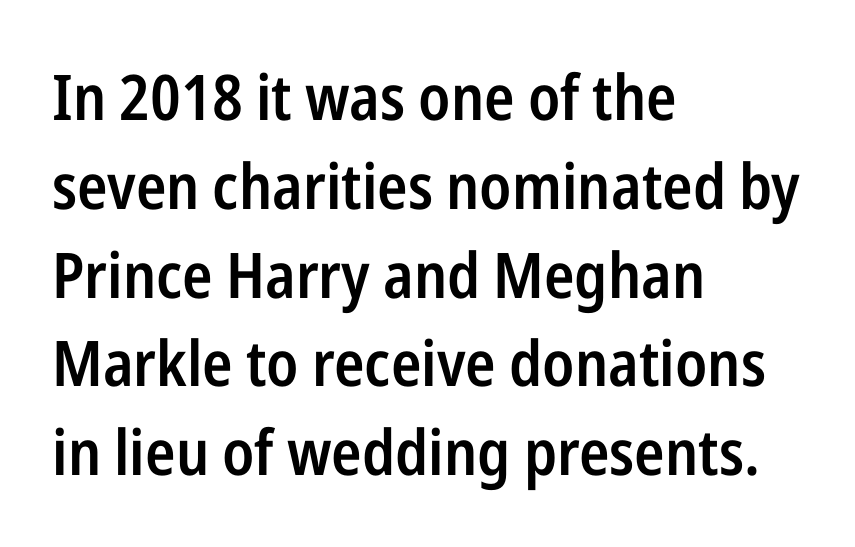
Do the letters lean? They stand straight. Whoever set this chose a conventional vertical rhythm. Between one letter and the next there's only the usual sliver of space. Layout note: lines flush left.
